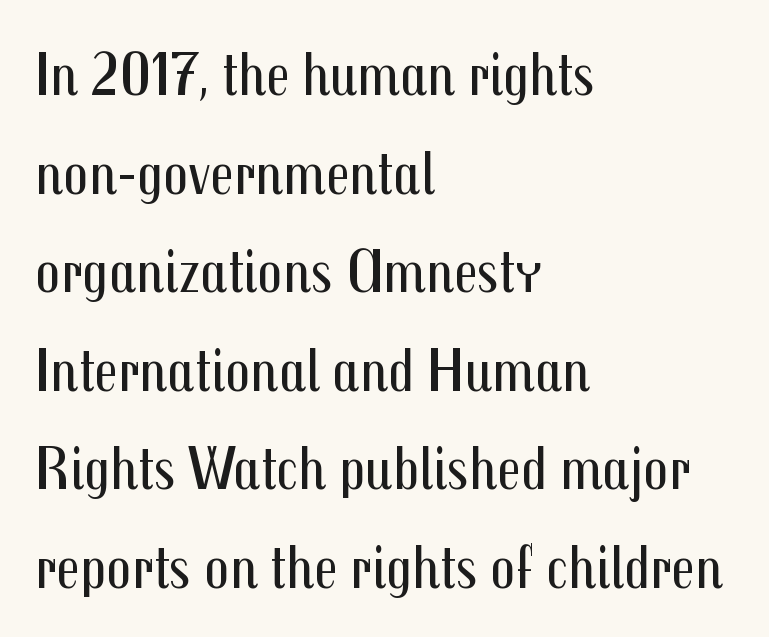
Regarding serifs, this sample does without them. Letters rest on an invisible, unmarked baseline. Characters follow at the spacing the type designer built in. Characters remain perfectly vertical along every line.
